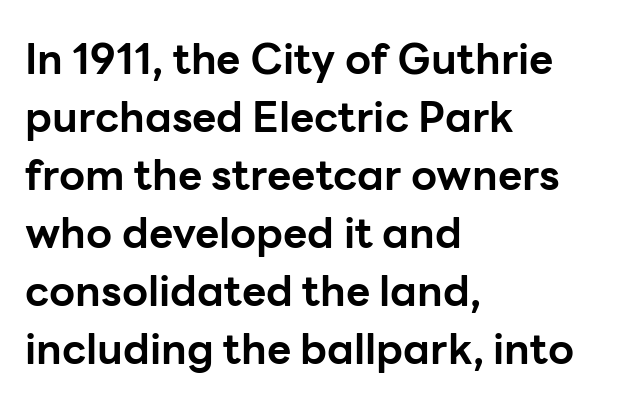
The image shows 42 px bold sans-serif type, upright; set left-aligned, normal line spacing (1.38x), normal letter spacing, not underlined; low stroke contrast and a medium x-height.
